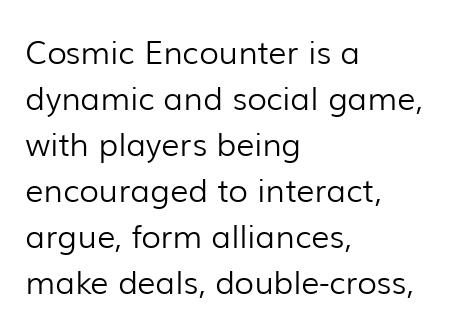
Weight: regular or lighter. Normally led — the rows are evenly, conventionally spaced. Nothing sits at the stroke ends, so this counts as sans-serif. How are the letters spaced? Ordinarily, with no added tracking. Looks like regular typesetting: each glyph gets only the width it needs. Rule under the text: the space is simply empty.
